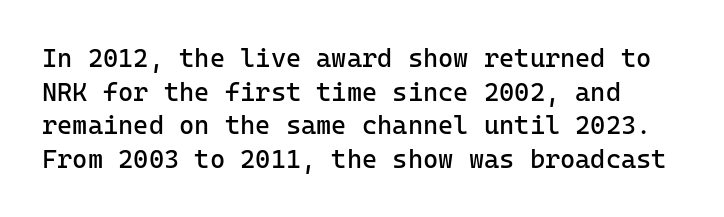
The image shows 26 px text type, upright; set normal line spacing (1.29x), normal letter spacing, not underlined.
